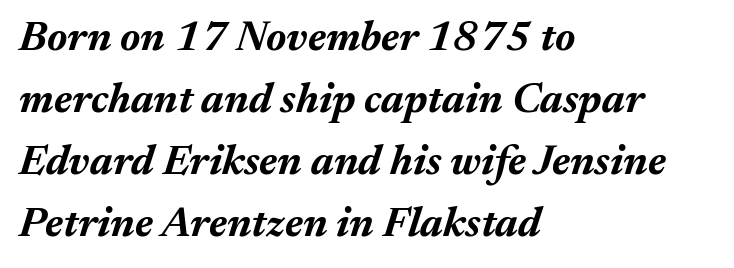
{"italic": "yes", "lean": "right", "slant_degrees": 17, "bold": "yes", "weight": "bold", "width": "normal", "stroke_contrast": "medium", "x_height": "medium", "monospaced": "no", "underline": "no", "align": "left", "line_spacing": "normal", "line_spacing_ratio": 1.48, "letter_spacing": "normal", "letter_spacing_em": 0.0, "glyph_px": 42}
